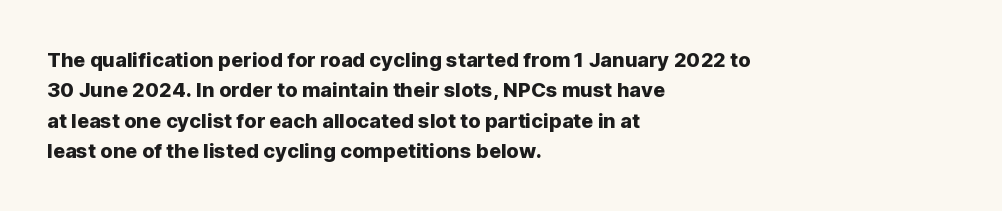
Characters follow at the spacing the type designer built in. The line-height multiplier appears to be the usual default. Just letters on the line, the space beneath them empty. It's the straight-up-and-down kind of type. Each line starts at the same left margin while the right side varies.
